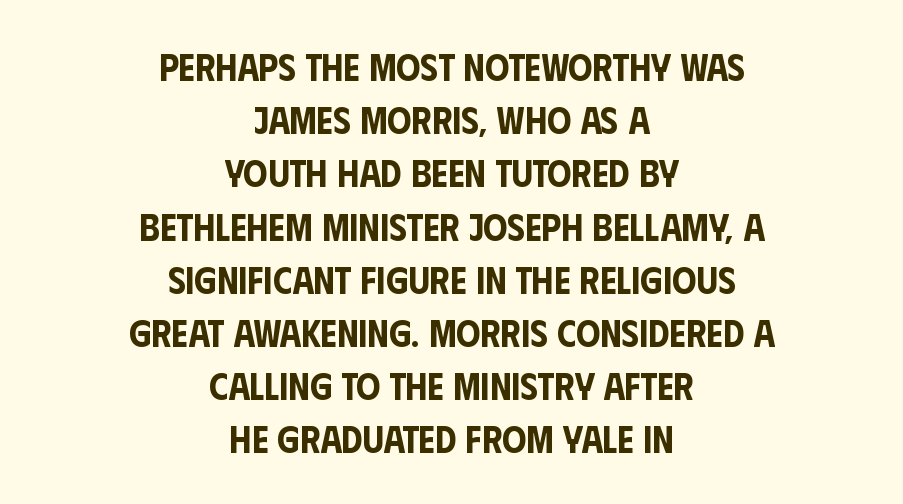
Clear beneath every line of the passage. Students, note that the glyphs here touch the page at normal intervals. The face used here is a sans, in the tradition of grotesques and geometrics. Note the varied advance widths — an 'i' is clearly narrower than an 'm'. The specimen reads as upright at a glance.
